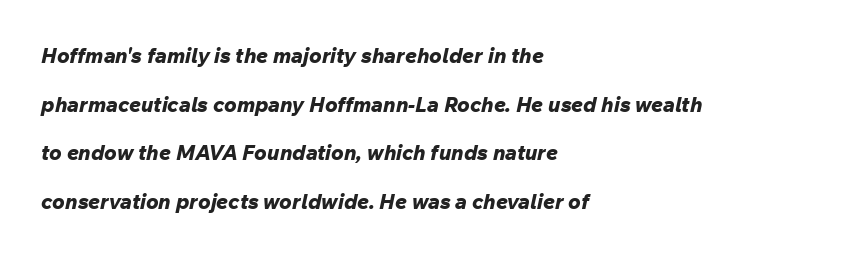
Glyph-to-glyph distance matches everyday printed text. Heavy, bold letterforms. The whole block is typeset with a tilt. Rows of type keep a wide berth in the vertical direction.
